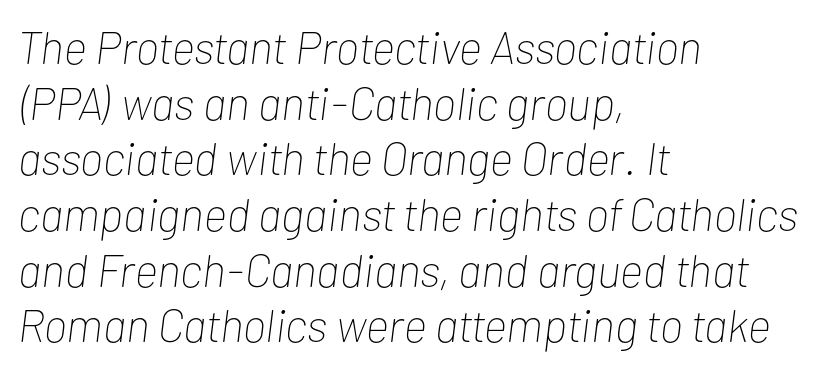
Q: Is the text bold? A: No.
Q: Is the text italic (slanted)? A: Yes, it leans right by about 7 degrees.
Q: Is the text underlined? A: No.
Q: How is the paragraph aligned? A: Left-aligned.
Q: Is the spacing between letters normal or unusually wide? A: Normal.
Q: Width (condensed, normal, or wide)? A: Condensed.
Q: Stroke contrast? A: Low.
Q: x-height? A: Medium.
Q: Monospaced? A: No.
